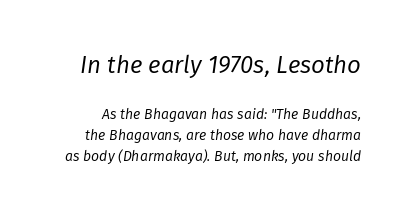
Line spacing here is normal. Size hierarchy here favors the leading block over the trailing one. Characters are canted at an angle relative to the baseline's perpendicular. Weight: regular or lighter. Characters follow at the spacing the type designer built in. Just letters on the line, the space beneath them empty.
